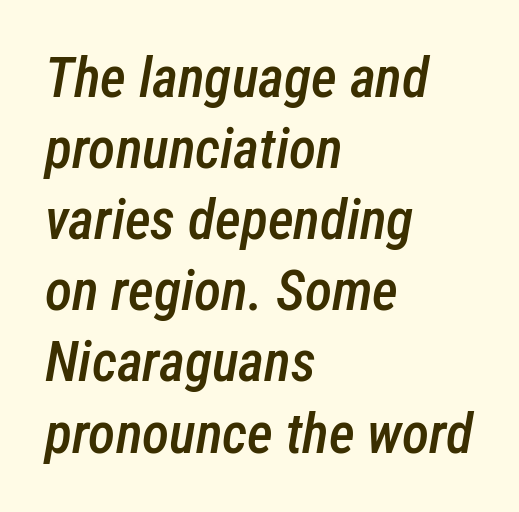
The image shows 56 px semibold, condensed type, italic (leaning right); set left-aligned, normal line spacing (1.27x), normal letter spacing, not underlined; low stroke contrast and a medium x-height.
